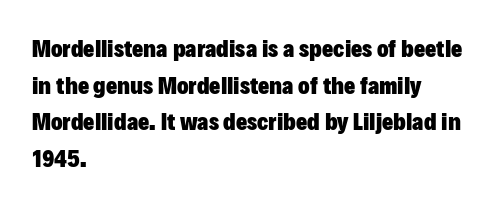
{"italic": "no", "bold": "yes", "underline": "no", "align": "left", "line_spacing": "normal", "line_spacing_ratio": 1.53, "letter_spacing": "normal", "letter_spacing_em": 0.0, "glyph_px": 24}
